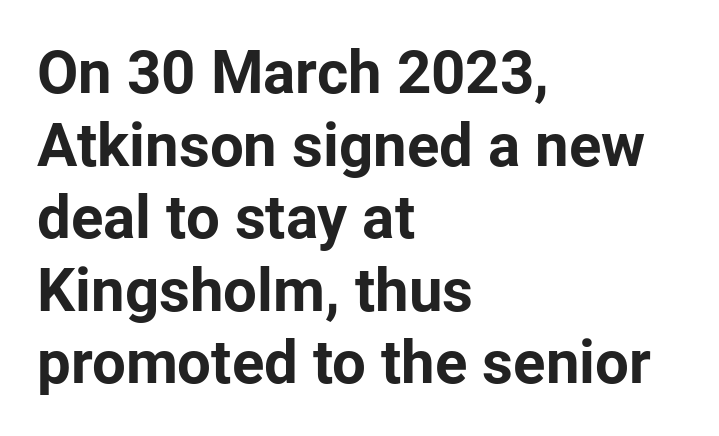
Strokes here are thick enough to call this a true bold. A typesetter would call this zero additional tracking. Notice how the passage keeps a crisp vertical edge on the left only. Honestly, there is no underline to notice here at all.
